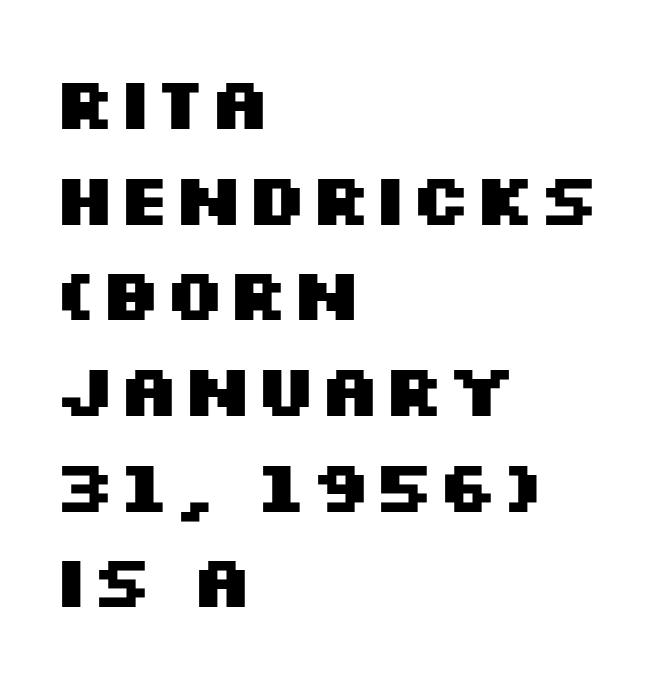
The image shows 73 px heavy, wide sans-serif type, upright; set left-aligned, normal line spacing (1.31x), normal letter spacing, not underlined; medium stroke contrast and a large x-height.
